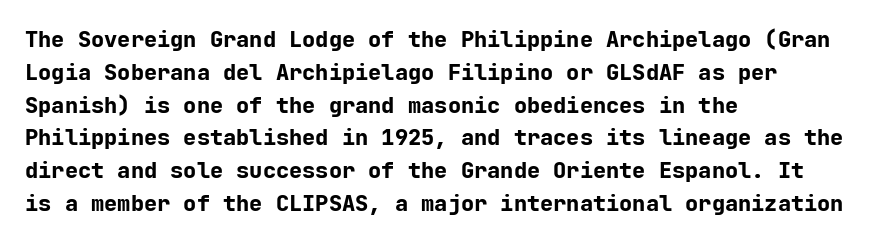
{"italic": "no", "bold": "yes", "underline": "no", "align": "left", "line_spacing": "normal", "line_spacing_ratio": 1.49, "letter_spacing": "normal", "letter_spacing_em": 0.0, "glyph_px": 22}
